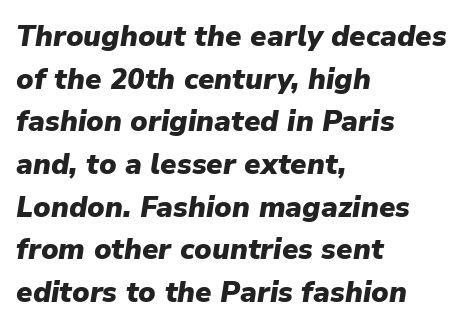
The image shows 29 px heavy type, italic (leaning right); set left-aligned, normal line spacing (1.47x), normal letter spacing, not underlined; low stroke contrast and a medium x-height.
